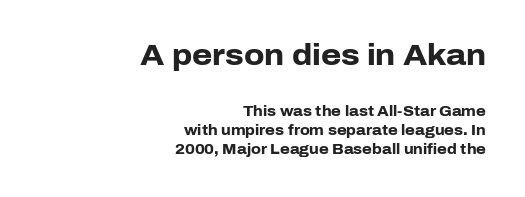
Q: Is the text bold? A: Yes.
Q: Is the text italic (slanted)? A: No, it is upright.
Q: Is the typeface a serif or a sans-serif typeface? A: Sans-serif.
Q: Is the text underlined? A: No.
Q: How is the paragraph aligned? A: Right-aligned.
Q: Is the spacing between letters normal or unusually wide? A: Normal.
Q: Is the spacing between lines tight, normal or loose? A: Normal.
Q: Which block of text is set in a larger size, the first (top) or the second (bottom)? A: The first (top) one.
Q: Width (condensed, normal, or wide)? A: Normal.
Q: Stroke contrast? A: Low.
Q: x-height? A: Medium.
Q: Monospaced? A: No.
